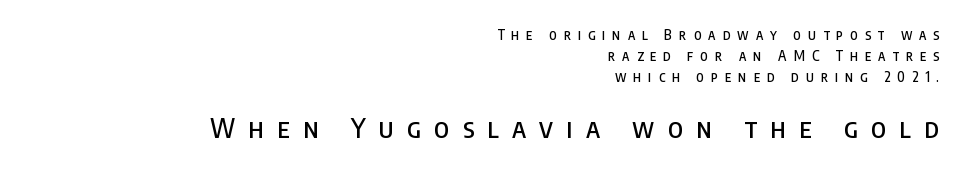
The image shows 27 px text type, upright; set right-aligned, normal line spacing (1.51x), unusually wide letter spacing (+0.49 em), not underlined; the second (bottom) block is 1.93x larger.
